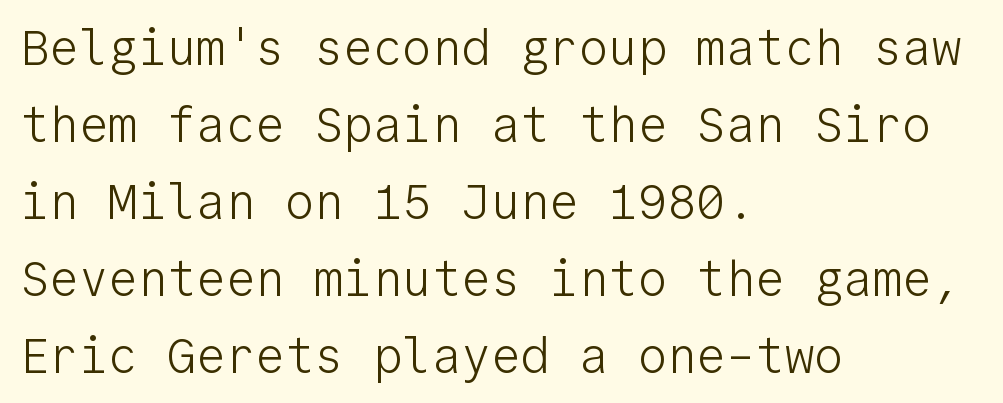
A typesetter would call this zero additional tracking. Caption: face not bold, strokes unweighted. Unlike a traditional serif, this face leaves its strokes unadorned. Check under the words: just untouched page. The face used here is monospaced, like something from a code editor.
